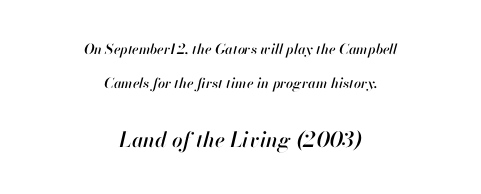
{"italic": "yes", "lean": "right", "slant_degrees": 13, "underline": "no", "align": "center", "line_spacing": "loose", "line_spacing_ratio": 2.42, "letter_spacing": "normal", "letter_spacing_em": 0.0, "larger_block": "second", "size_ratio": 1.5, "glyph_px": 21}
